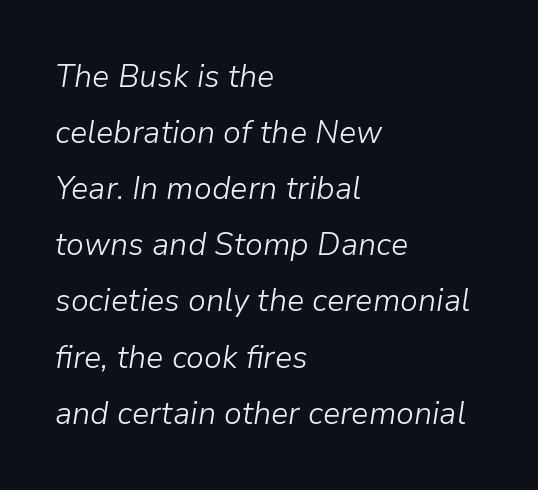
The image shows 31 px light type, italic (leaning right); set left-aligned, line spacing 1.81x, normal letter spacing, not underlined; low stroke contrast and a medium x-height.
